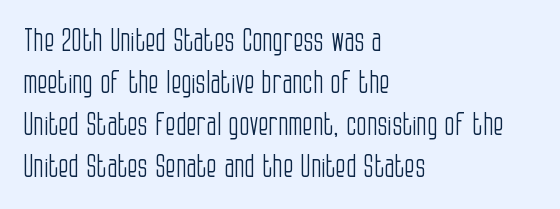
Glance below the letters and you will spot only blank space. Ordinary non-slanted type is in use. The cut favours lightness, reaching ordinary text weight at its darkest. Looks like regular typesetting: each glyph gets only the width it needs. Grotesque or geometric, the face here clearly has no serifs. Spacing between characters is what you'd get straight out of the box.
